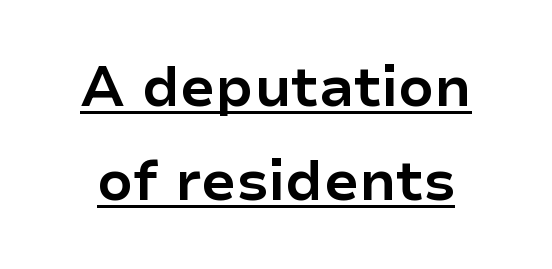
Every character sits straight up, as roman type does. Character widths vary here, with narrow letters taking less room than wide ones. A rule runs beneath these lines of type. The block of text has a typical density, with ordinary space between rows. Bold? Absolutely — the strokes are thick and heavy. A typesetter would label this face a sans.
